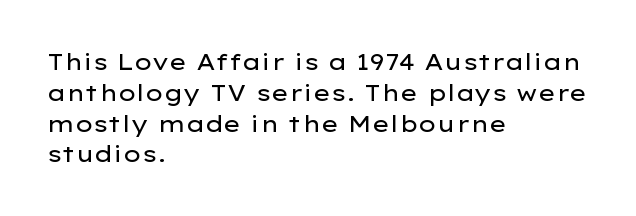
Q: Is the text bold? A: No.
Q: Is the text italic (slanted)? A: No, it is upright.
Q: Is the text underlined? A: No.
Q: How is the paragraph aligned? A: Left-aligned.
Q: Is the spacing between letters normal or unusually wide? A: Normal.
Q: Is the spacing between lines tight, normal or loose? A: Normal.
